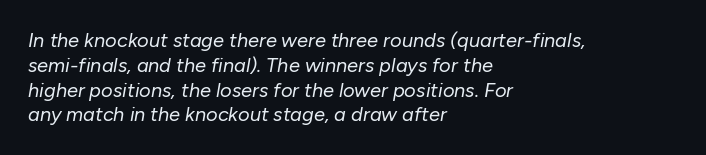
{"italic": "yes", "lean": "right", "slant_degrees": 10, "bold": "no", "underline": "no", "align": "left", "line_spacing_ratio": 1.24, "letter_spacing": "normal", "letter_spacing_em": 0.0, "glyph_px": 20}
